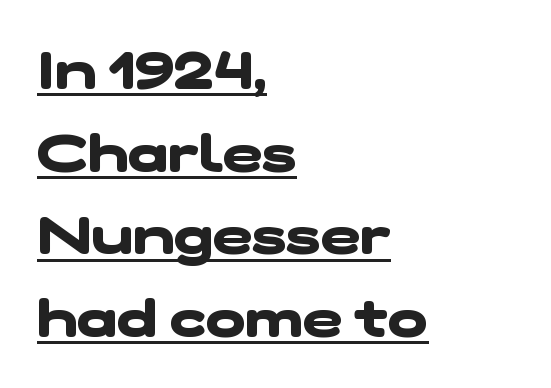
Q: Is the text bold? A: Yes.
Q: Is the typeface a serif or a sans-serif typeface? A: Sans-serif.
Q: Is the text underlined? A: Yes.
Q: How is the paragraph aligned? A: Left-aligned.
Q: Is the spacing between letters normal or unusually wide? A: Normal.
Q: Is the spacing between lines tight, normal or loose? A: Normal.
Q: Width (condensed, normal, or wide)? A: Wide.
Q: Stroke contrast? A: Low.
Q: x-height? A: Medium.
Q: Monospaced? A: No.
